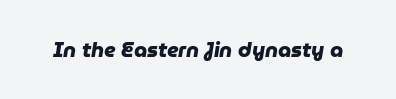
{"bold": "yes", "underline": "no", "letter_spacing": "normal", "letter_spacing_em": 0.0, "glyph_px": 21}
